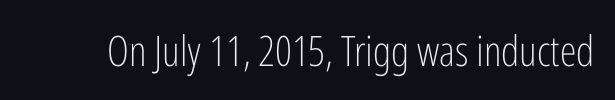
{"serif": "no", "italic": "no", "bold": "no", "weight": "light", "width": "condensed", "stroke_contrast": "low", "x_height": "medium", "monospaced": "no", "underline": "no", "letter_spacing": "normal", "letter_spacing_em": 0.0, "glyph_px": 42}
